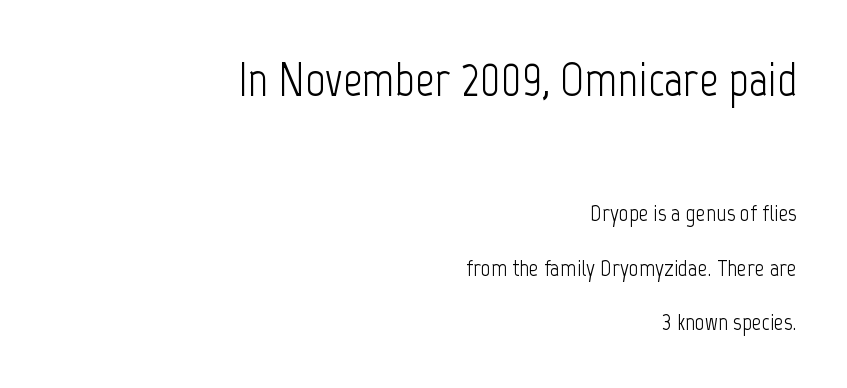
{"serif": "no", "italic": "no", "bold": "no", "weight": "light", "width": "condensed", "stroke_contrast": "low", "x_height": "medium", "monospaced": "no", "underline": "no", "align": "right", "line_spacing": "loose", "line_spacing_ratio": 2.28, "letter_spacing": "normal", "letter_spacing_em": 0.0, "larger_block": "first", "size_ratio": 2.0, "glyph_px": 48}
